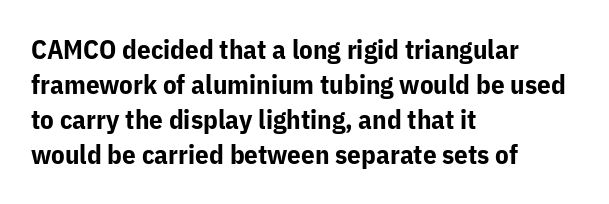
Is there much room between lines? A standard amount, neither cramped nor airy. Emphasis by weight is at full strength: bold. Each word holds together tightly as a unit, with standard inter-letter gaps. Rule under the text: the space is simply empty. Style check: upright. Does the copy run flush right? No — it runs flush left.
